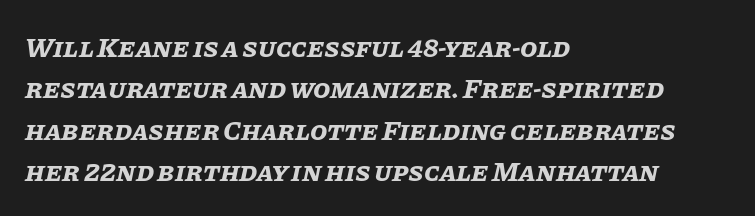
The letters advance in unequal steps, a hallmark of proportional type. Alignment: flush left. Each row of text sits above clean, open space. It's the slanting kind of type. Default kerning and tracking; the words read as compact shapes. A full-strength bold gives these letters their thick strokes.
